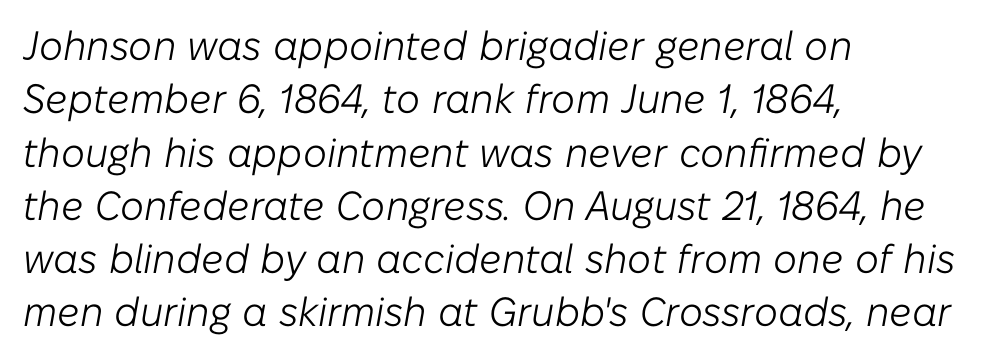
{"italic": "yes", "lean": "right", "slant_degrees": 10, "bold": "no", "weight": "light", "width": "normal", "stroke_contrast": "low", "x_height": "medium", "monospaced": "no", "underline": "no", "align": "left", "line_spacing": "normal", "line_spacing_ratio": 1.3, "letter_spacing": "normal", "letter_spacing_em": 0.0, "glyph_px": 41}
